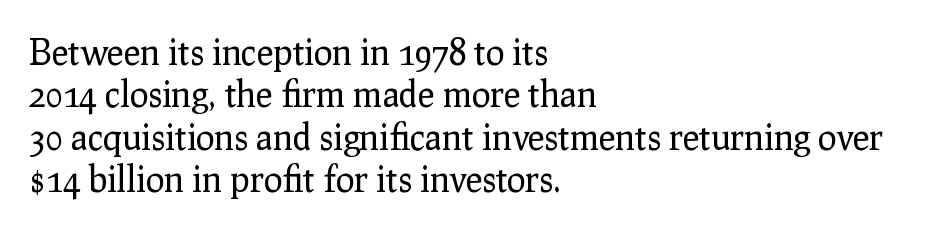
{"serif": "yes", "italic": "no", "bold": "no", "weight": "regular", "width": "normal", "stroke_contrast": "low", "x_height": "medium", "monospaced": "no", "underline": "no", "align": "left", "line_spacing_ratio": 1.21, "letter_spacing": "normal", "letter_spacing_em": 0.0, "glyph_px": 35}
